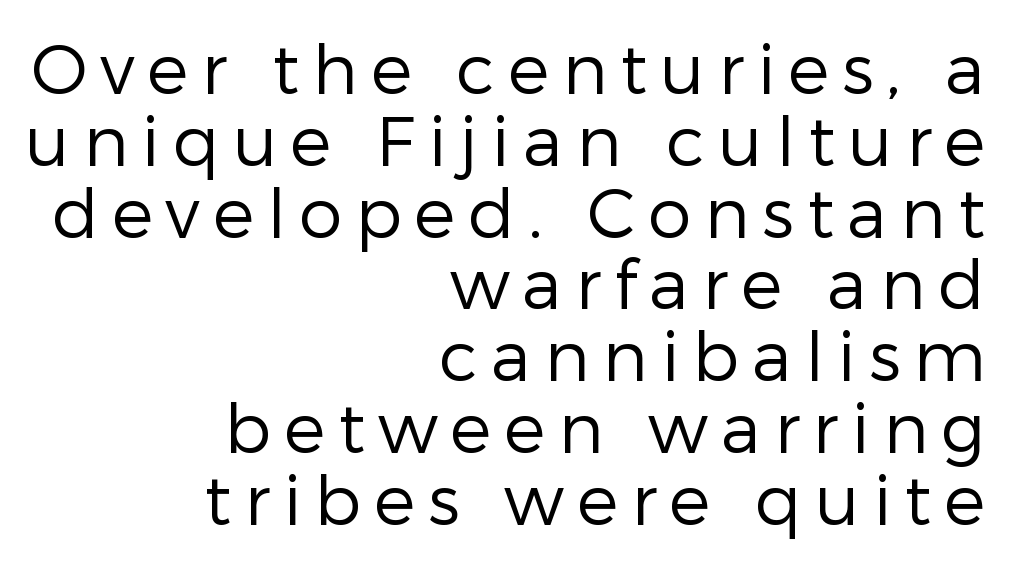
The image shows 69 px regular-weight sans-serif type, upright; set right-aligned, tight line spacing (1.04x), not underlined; low stroke contrast and a medium x-height.
